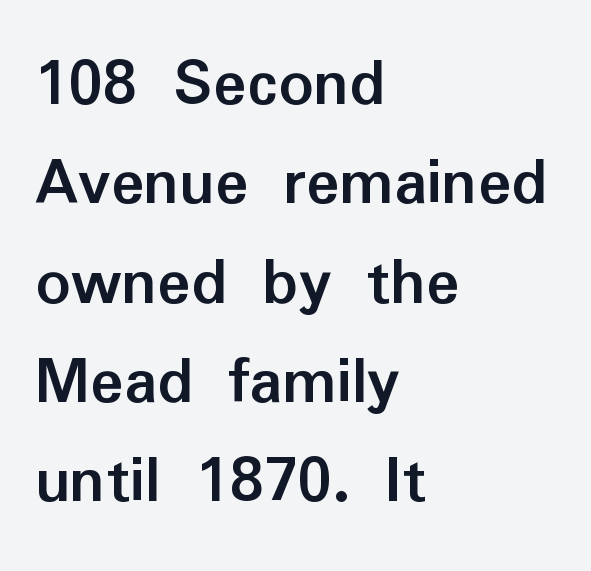
The image shows 69 px semibold sans-serif type, upright; set left-aligned, normal line spacing (1.44x), normal letter spacing, not underlined; low stroke contrast and a medium x-height.
